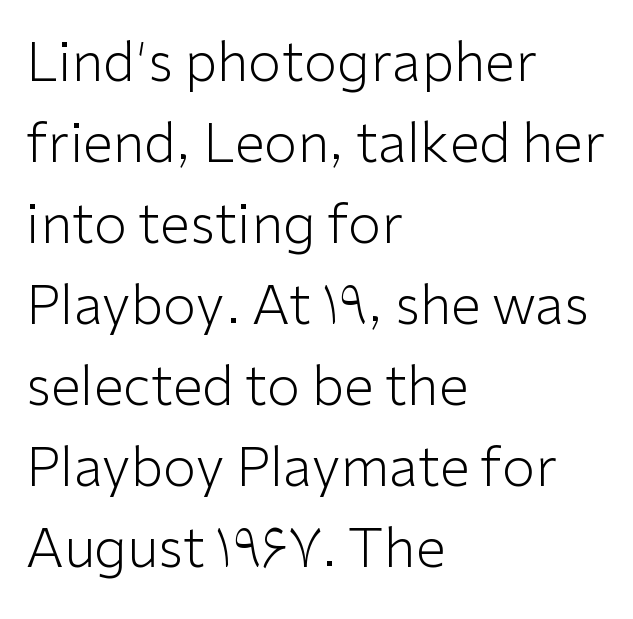
The image shows 54 px light sans-serif type, upright; set left-aligned, normal line spacing (1.5x), normal letter spacing, not underlined; low stroke contrast and a medium x-height.
